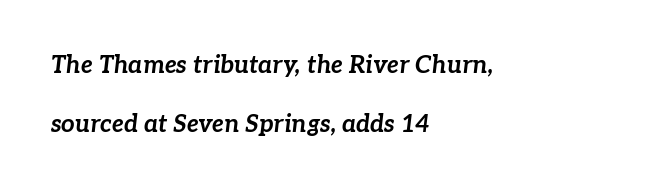
This rendering uses left alignment, leaving the right contour irregular. The rendering applies a slant to the glyphs. Students, observe: this is what heavily led, spacious text looks like. Strong, thick strokes mark this as bold type. Beneath every word, the page is bare. No extra tracking has been applied to these lines.
